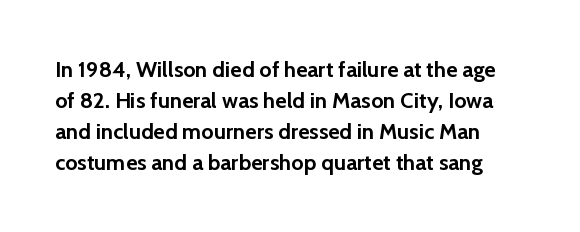
The image shows 22 px bold type, upright; set normal line spacing (1.41x), normal letter spacing, not underlined.
